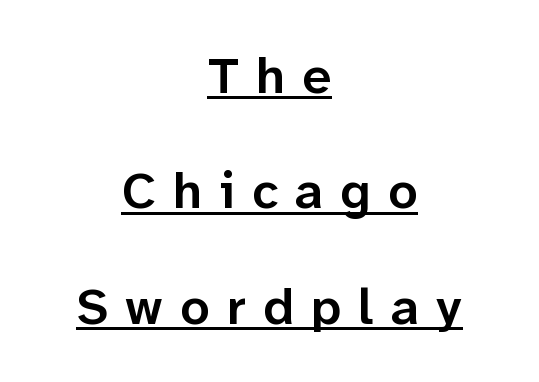
{"serif": "no", "italic": "no", "bold": "semi", "weight": "semibold", "width": "normal", "stroke_contrast": "low", "x_height": "medium", "monospaced": "no", "underline": "yes", "align": "center", "line_spacing": "loose", "line_spacing_ratio": 2.22, "letter_spacing": "wide", "letter_spacing_em": 0.33, "glyph_px": 52}
